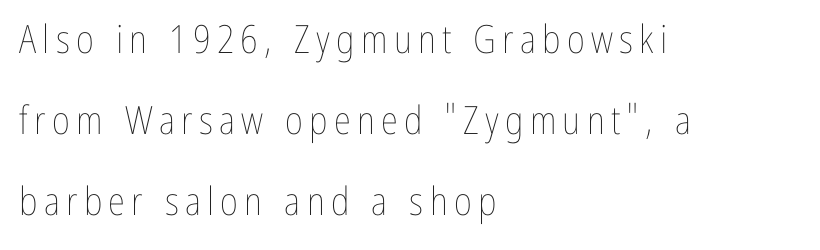
The image shows 39 px thin, condensed type, upright; set left-aligned, loose line spacing (2.08x), not underlined; low stroke contrast and a medium x-height.
